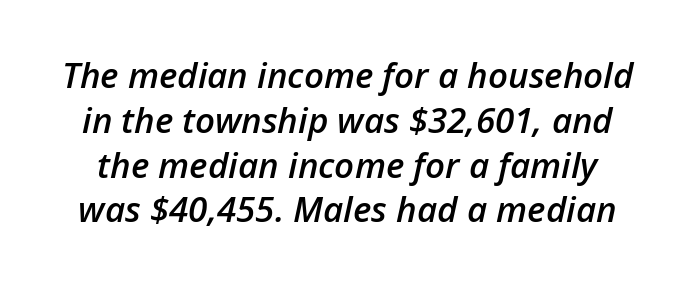
Q: Is the text bold? A: Semi-bold.
Q: Is the text italic (slanted)? A: Yes, it leans right by about 12 degrees.
Q: Is the text underlined? A: No.
Q: Is the spacing between letters normal or unusually wide? A: Normal.
Q: Is the spacing between lines tight, normal or loose? A: Normal.
Q: Width (condensed, normal, or wide)? A: Normal.
Q: Stroke contrast? A: Low.
Q: x-height? A: Medium.
Q: Monospaced? A: No.
